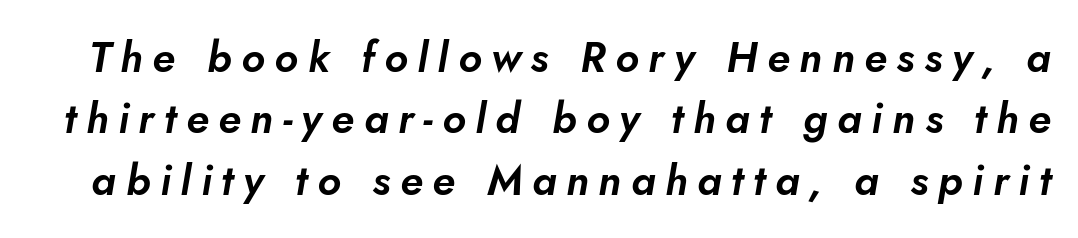
{"italic": "yes", "lean": "right", "slant_degrees": 5, "width": "normal", "stroke_contrast": "low", "x_height": "small", "monospaced": "no", "underline": "no", "line_spacing": "normal", "line_spacing_ratio": 1.46, "letter_spacing": "wide", "letter_spacing_em": 0.23, "glyph_px": 42}
